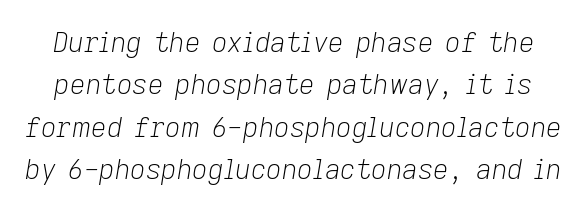
The image shows 27 px text type, italic (leaning right); set normal line spacing (1.57x), normal letter spacing, not underlined.
